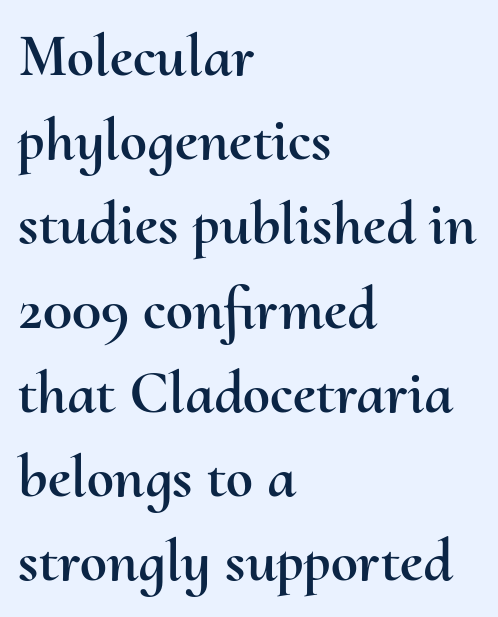
Notice how the stems are strictly vertical — no italics here. Check the space under the baseline: it is left empty. Line beginnings align vertically; line endings do not. The face used here is proportionally spaced, like ordinary book or web type.
